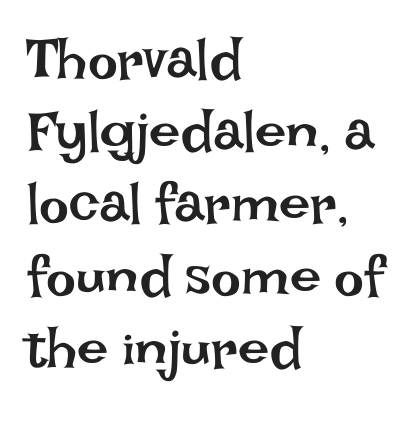
The image shows 56 px regular-weight type, upright; set left-aligned, normal line spacing (1.29x), normal letter spacing, not underlined; low stroke contrast and a large x-height.
